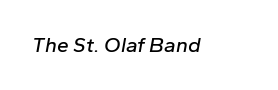
The image shows 21 px text type, italic (leaning right); set normal letter spacing, not underlined.
